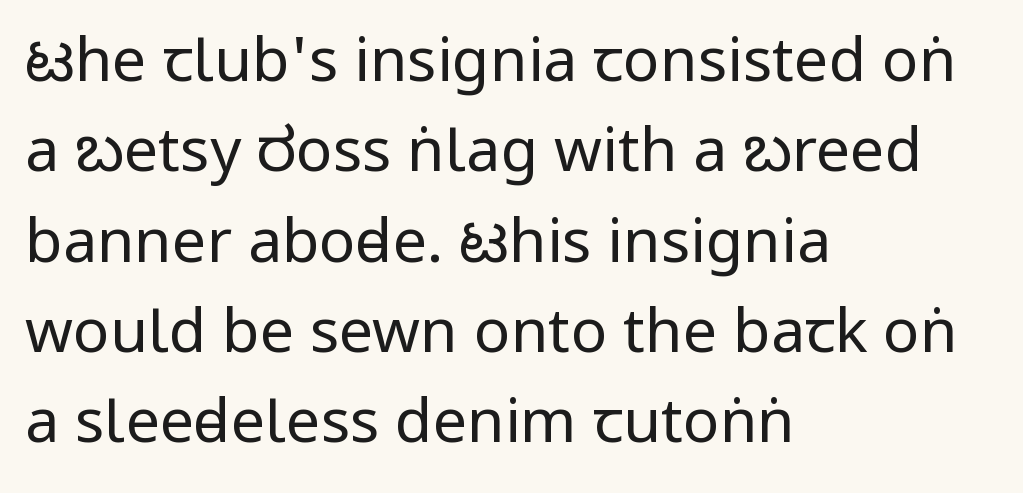
Q: Is the text bold? A: No.
Q: Is the text italic (slanted)? A: No, it is upright.
Q: Is the typeface a serif or a sans-serif typeface? A: Sans-serif.
Q: Is the text underlined? A: No.
Q: How is the paragraph aligned? A: Left-aligned.
Q: Is the spacing between letters normal or unusually wide? A: Normal.
Q: Is the spacing between lines tight, normal or loose? A: Normal.
Q: Width (condensed, normal, or wide)? A: Condensed.
Q: Stroke contrast? A: Low.
